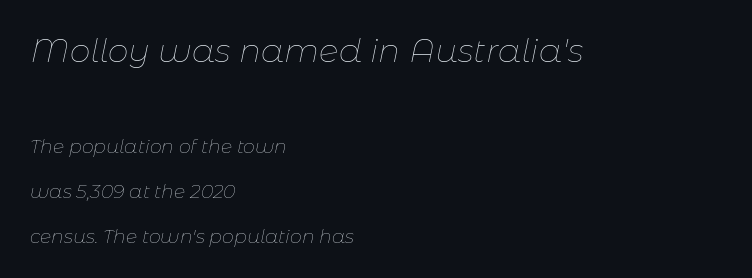
Q: Is the text bold? A: No.
Q: Is the text italic (slanted)? A: Yes, it leans right by about 11 degrees.
Q: Is the text underlined? A: No.
Q: How is the paragraph aligned? A: Left-aligned.
Q: Is the spacing between letters normal or unusually wide? A: Normal.
Q: Is the spacing between lines tight, normal or loose? A: Loose.
Q: Which block of text is set in a larger size, the first (top) or the second (bottom)? A: The first (top) one.
Q: Width (condensed, normal, or wide)? A: Normal.
Q: Stroke contrast? A: Low.
Q: x-height? A: Medium.
Q: Monospaced? A: No.
